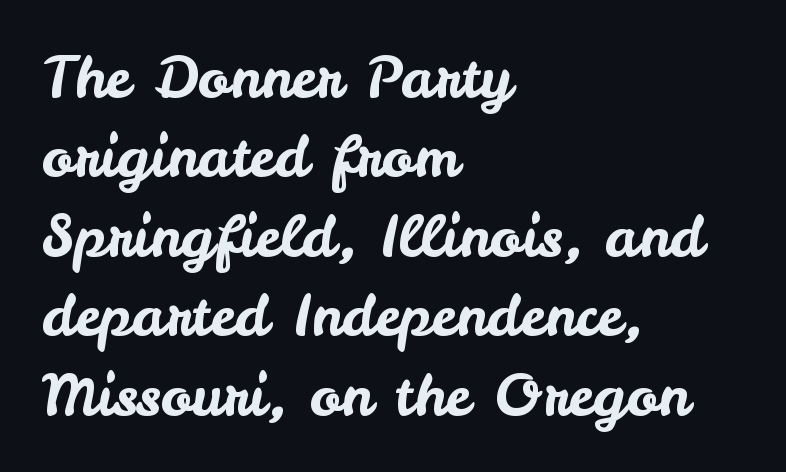
Varying glyph widths throughout — classic text-font behaviour. Every row of glyphs begins at an identical x-position on the left. Is the letter spacing exaggerated? No — it looks like the ordinary default. Descenders hang freely into open space.
